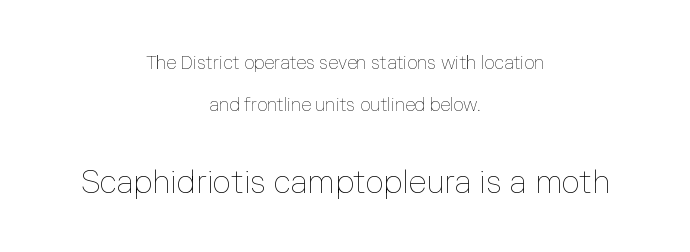
The image shows 32 px thin type, upright; set centered, loose line spacing (2.36x), normal letter spacing, not underlined; the second (bottom) block is 1.78x larger; low stroke contrast and a medium x-height.
